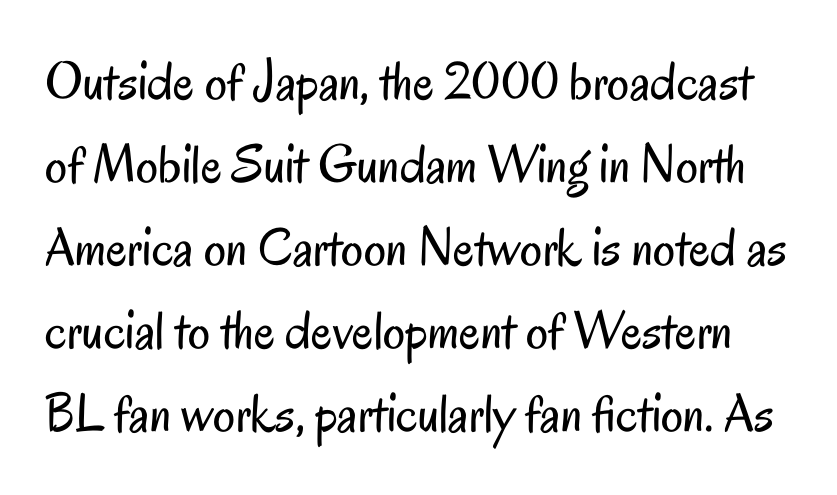
{"serif": "no", "italic": "no", "bold": "no", "weight": "regular", "width": "condensed", "stroke_contrast": "low", "x_height": "small", "monospaced": "no", "underline": "no", "line_spacing": "normal", "line_spacing_ratio": 1.51, "letter_spacing": "normal", "letter_spacing_em": 0.0, "glyph_px": 55}
